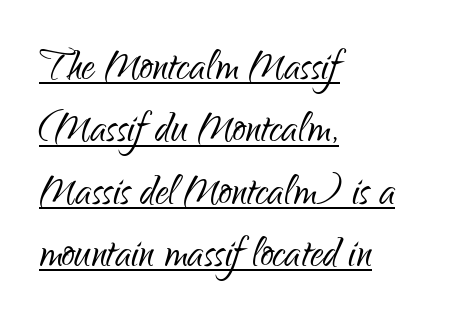
Q: Is the text bold? A: No.
Q: Is the text italic (slanted)? A: Yes.
Q: Is the typeface a serif or a sans-serif typeface? A: Sans-serif.
Q: Is the text underlined? A: Yes.
Q: How is the paragraph aligned? A: Left-aligned.
Q: Is the spacing between letters normal or unusually wide? A: Normal.
Q: Width (condensed, normal, or wide)? A: Condensed.
Q: Stroke contrast? A: Low.
Q: x-height? A: Small.
Q: Monospaced? A: No.
